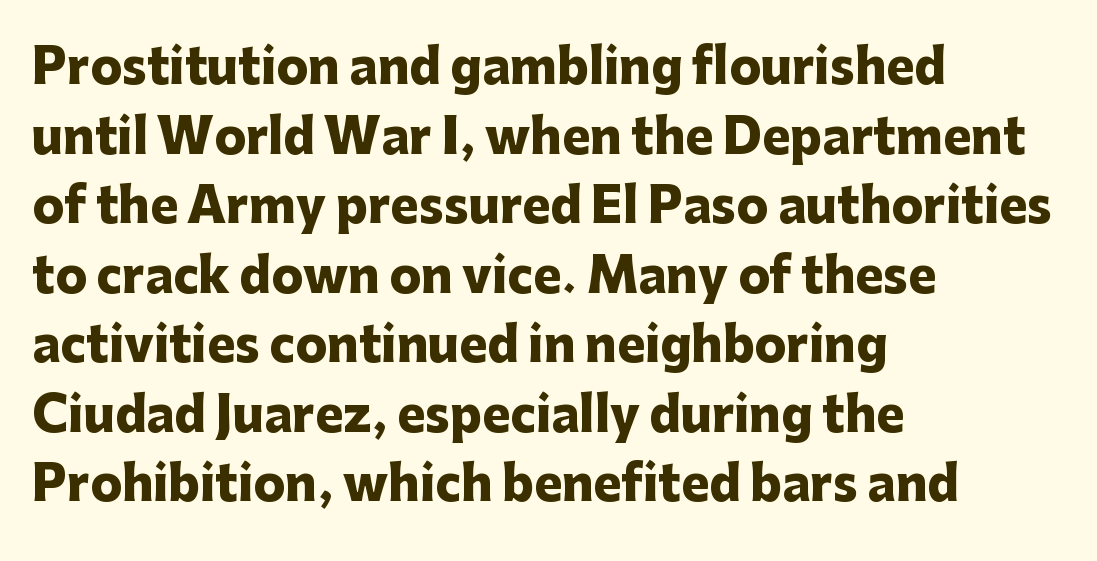
The image shows 47 px heavy sans-serif type, upright; set left-aligned, normal line spacing (1.48x), normal letter spacing, not underlined; low stroke contrast and a medium x-height.
